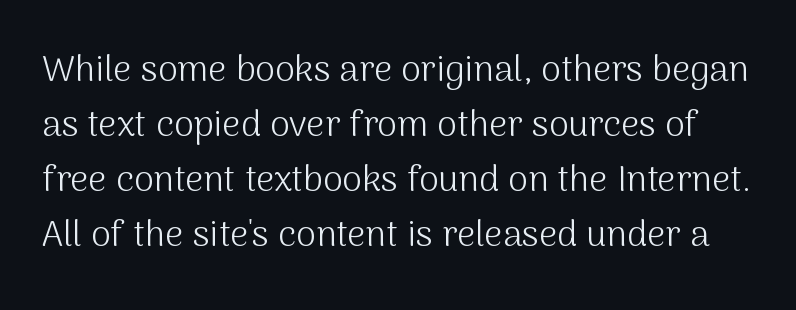
Vertically, the passage feels balanced, rows spaced as you'd expect. The strokes are not fattened; the text isn't bold. Unlike a traditional serif, this face leaves its strokes unadorned. The passage shown is typed in a proportional face where columns would drift. Do the letters lean? They stand straight.
